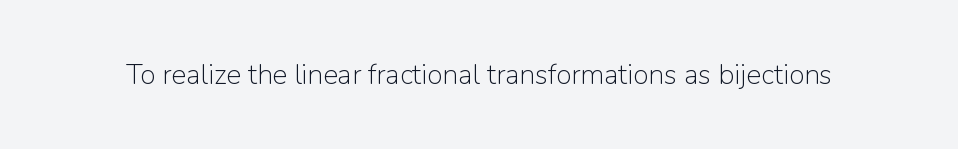
Q: Is the text bold? A: No.
Q: Is the text italic (slanted)? A: No, it is upright.
Q: Is the typeface a serif or a sans-serif typeface? A: Sans-serif.
Q: Is the text underlined? A: No.
Q: Is the spacing between letters normal or unusually wide? A: Normal.
Q: Width (condensed, normal, or wide)? A: Normal.
Q: Stroke contrast? A: Low.
Q: x-height? A: Medium.
Q: Monospaced? A: No.
